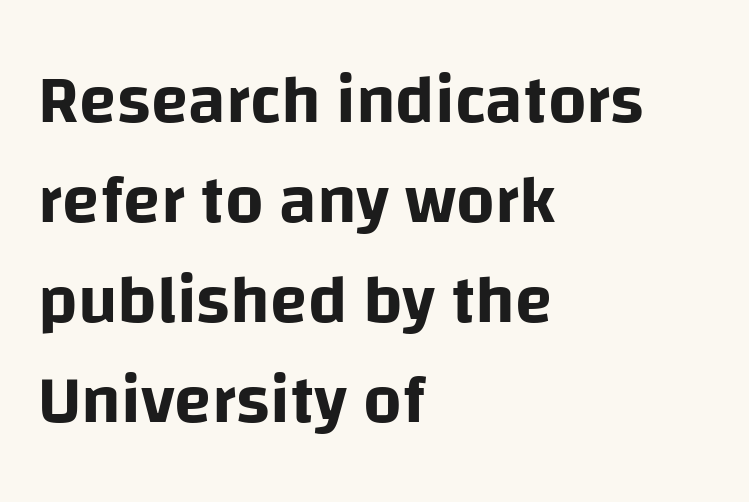
The image shows 68 px sans-serif type, upright; set left-aligned, normal line spacing (1.47x), normal letter spacing, not underlined; low stroke contrast and a large x-height.
